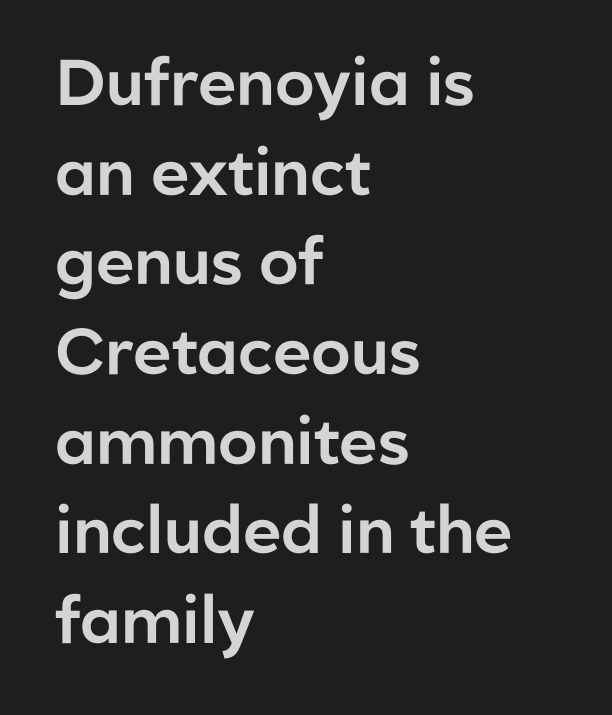
I'd call this a sans setting — the letters go barefoot. Looks like regular typesetting: each glyph gets only the width it needs. Leading matches the norm, producing a regular column. Clear beneath every line of the passage. Do the letters lean? They stand straight. Alignment: flush left.
